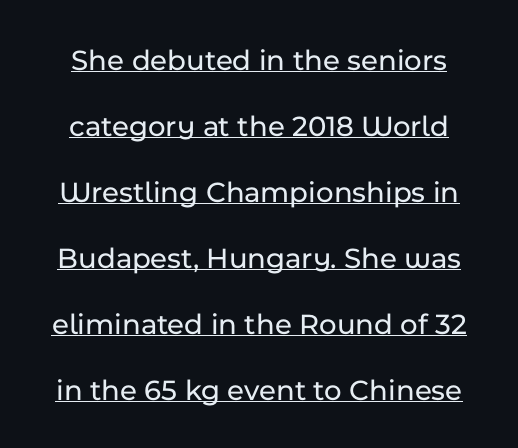
The image shows 30 px sans-serif type, upright; set loose line spacing (2.2x), normal letter spacing, underlined; low stroke contrast and a medium x-height.
